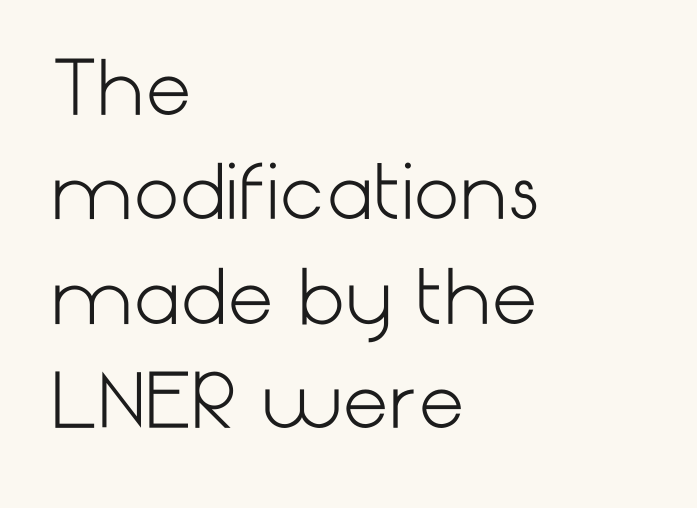
The image shows 73 px light sans-serif type, upright; set left-aligned, normal line spacing (1.43x), normal letter spacing, not underlined; low stroke contrast and a medium x-height.
